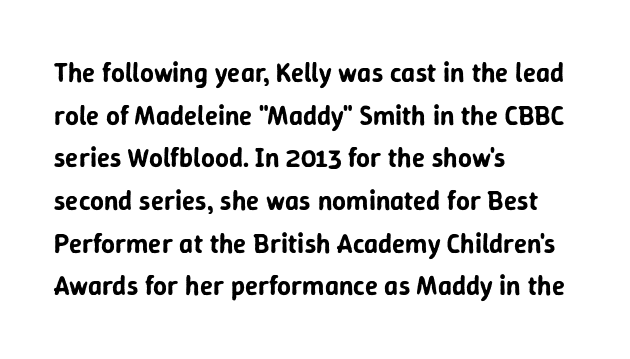
The image shows 27 px text type, upright; set left-aligned, normal line spacing (1.58x), normal letter spacing, not underlined.
